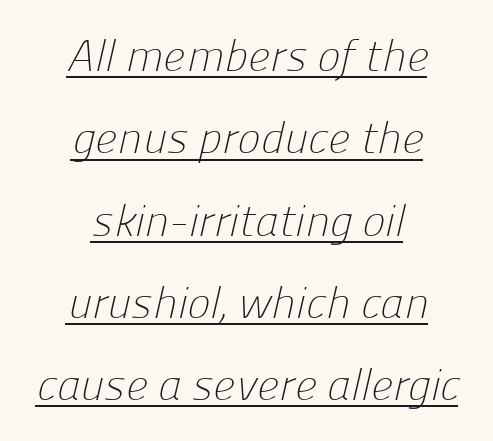
Do the characters align in a grid? No, the font is proportional. This reads as an unemphasized weight, regular at the heaviest. Caption: multi-line text, centered on the measure. Nothing unusual about the tracking: characters are spaced as the font intends. Is there an underline? Yes — a line sits under the letters.
